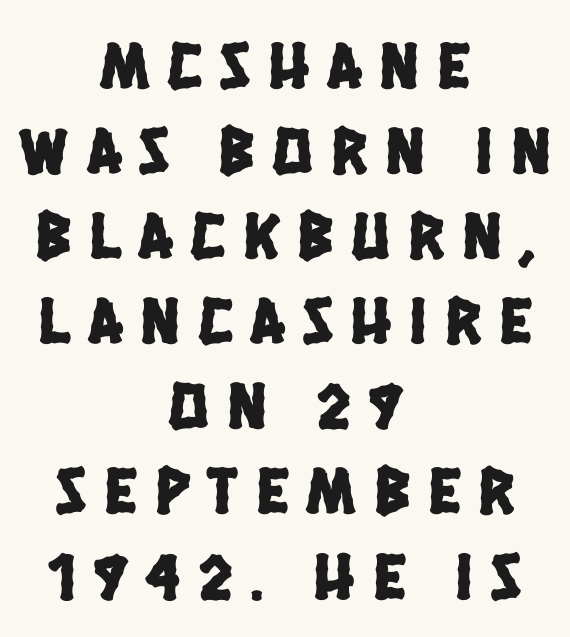
The image shows 67 px condensed sans-serif type; set centered, normal line spacing (1.27x), unusually wide letter spacing (+0.27 em), not underlined; low stroke contrast and a large x-height.
